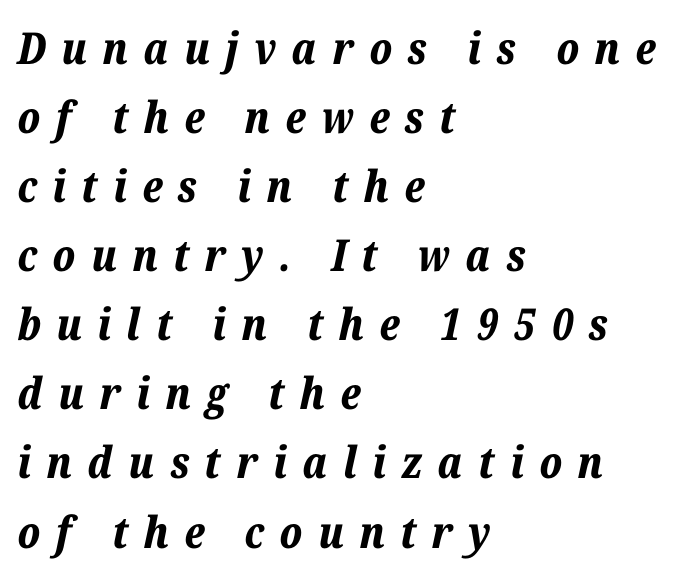
Q: Is the text bold? A: Yes.
Q: Is the text italic (slanted)? A: Yes, it leans right by about 12 degrees.
Q: Is the text underlined? A: No.
Q: How is the paragraph aligned? A: Left-aligned.
Q: Is the spacing between letters normal or unusually wide? A: Unusually wide.
Q: Is the spacing between lines tight, normal or loose? A: Normal.
Q: Width (condensed, normal, or wide)? A: Normal.
Q: Stroke contrast? A: Low.
Q: x-height? A: Medium.
Q: Monospaced? A: No.
